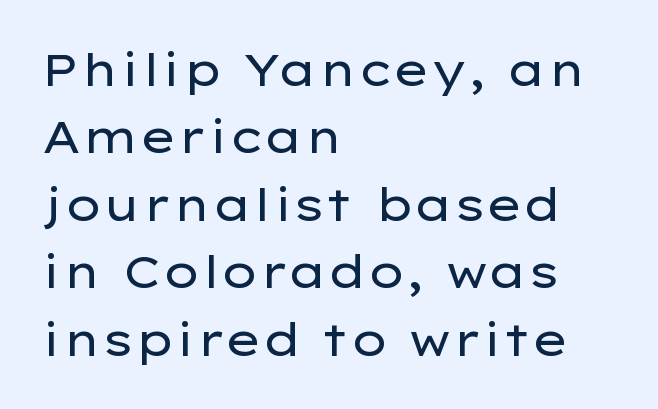
Q: Is the text bold? A: No.
Q: Is the text italic (slanted)? A: No, it is upright.
Q: Is the typeface a serif or a sans-serif typeface? A: Sans-serif.
Q: Is the text underlined? A: No.
Q: How is the paragraph aligned? A: Left-aligned.
Q: Is the spacing between letters normal or unusually wide? A: Normal.
Q: Is the spacing between lines tight, normal or loose? A: Normal.
Q: Width (condensed, normal, or wide)? A: Wide.
Q: Stroke contrast? A: Low.
Q: x-height? A: Medium.
Q: Monospaced? A: No.
